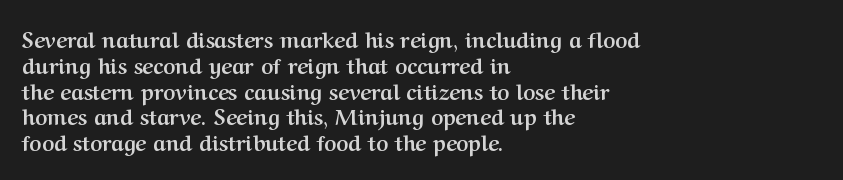
Q: Is the text bold? A: Yes.
Q: Is the text italic (slanted)? A: No, it is upright.
Q: Is the text underlined? A: No.
Q: How is the paragraph aligned? A: Left-aligned.
Q: Is the spacing between letters normal or unusually wide? A: Normal.
